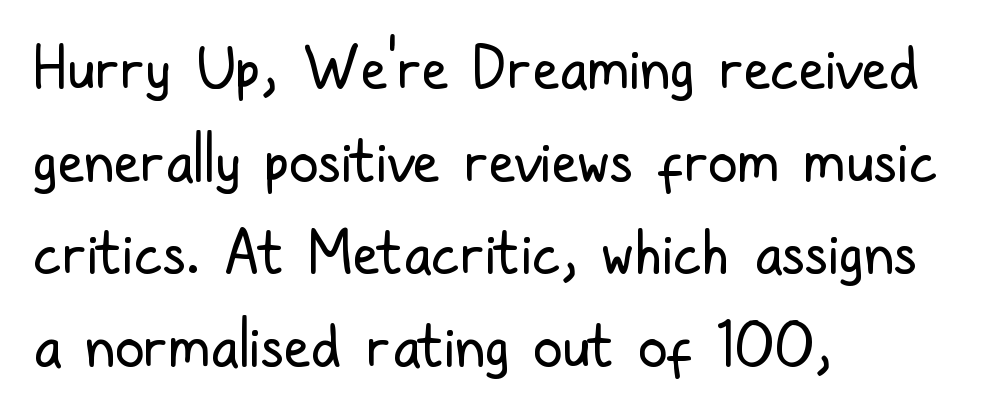
The designer went with a sans here, leaving each stem footless. Italic: no, the glyphs are upright roman. Teacher's note: observe the even left margin — that is flush-left alignment. Is this a heavy cut? Hardly; it is regular or lighter.
